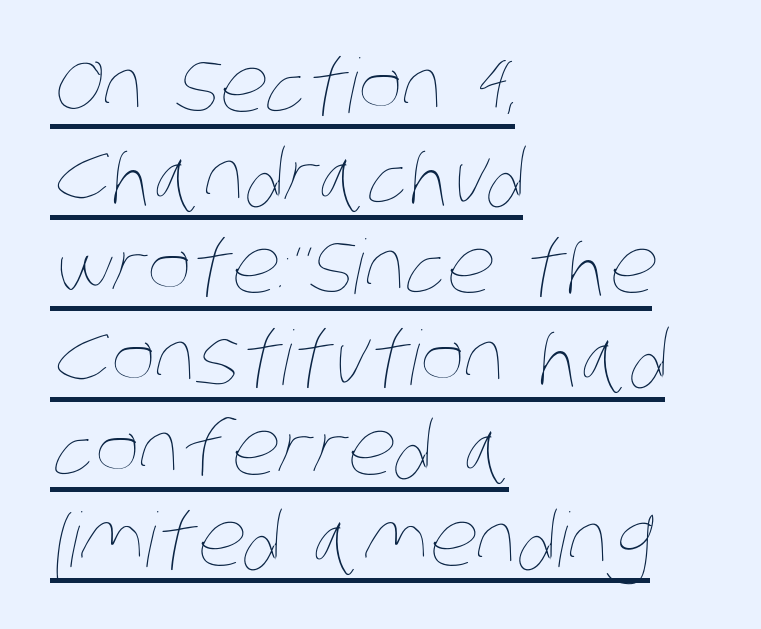
{"bold": "no", "weight": "thin", "width": "condensed", "stroke_contrast": "low", "x_height": "large", "monospaced": "no", "underline": "yes", "align": "left", "line_spacing_ratio": 1.21, "letter_spacing": "normal", "letter_spacing_em": 0.0, "glyph_px": 75}
